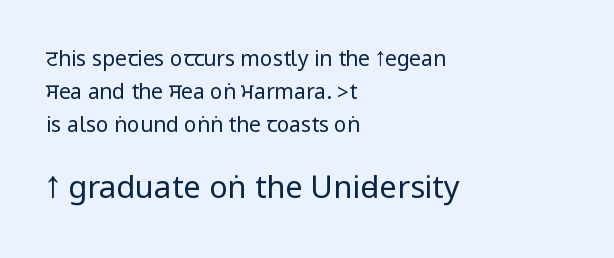
{"serif": "no", "italic": "no", "bold": "no", "weight": "regular", "width": "condensed", "stroke_contrast": "low", "underline": "no", "align": "left", "line_spacing": "normal", "line_spacing_ratio": 1.56, "letter_spacing": "normal", "letter_spacing_em": 0.0, "larger_block": "second", "size_ratio": 1.48, "glyph_px": 31}
